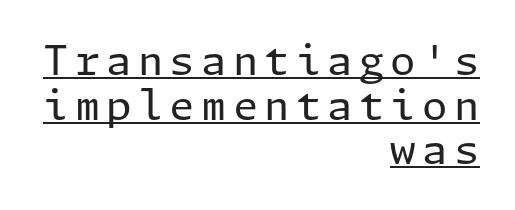
{"serif": "no", "italic": "no", "bold": "no", "weight": "regular", "width": "normal", "stroke_contrast": "low", "x_height": "medium", "underline": "yes", "align": "right", "line_spacing": "tight", "line_spacing_ratio": 1.09, "glyph_px": 41}
